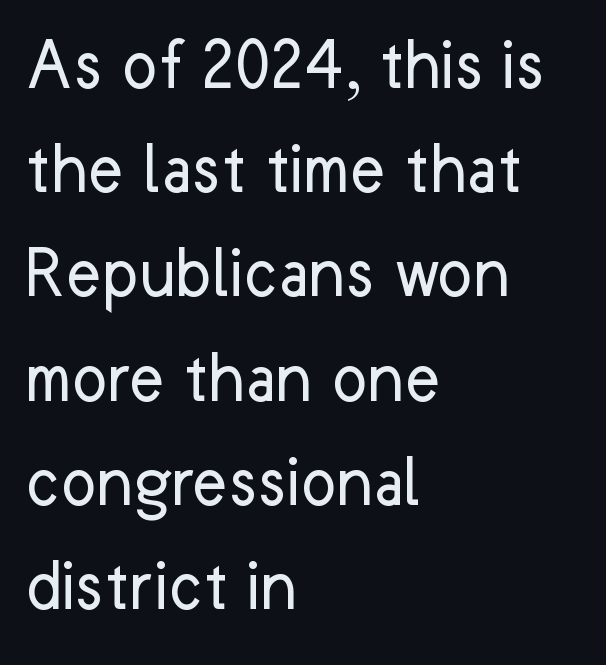
{"serif": "no", "italic": "no", "bold": "no", "weight": "regular", "width": "normal", "stroke_contrast": "low", "x_height": "medium", "monospaced": "no", "underline": "no", "align": "left", "line_spacing": "normal", "line_spacing_ratio": 1.39, "letter_spacing": "normal", "letter_spacing_em": 0.0, "glyph_px": 75}
